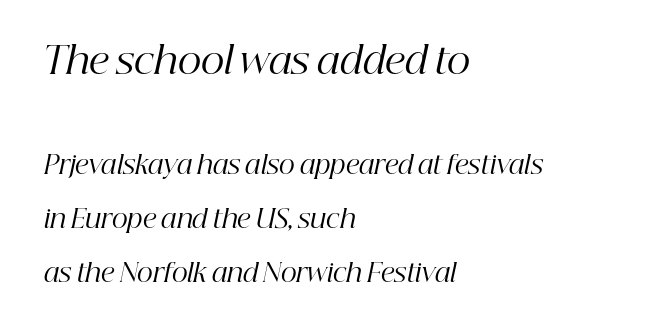
Weight: not bold — regular or lighter. Yep, that's italic — everything's leaning. Vertical spacing — loose. Typographically, this falls in the serif category.
